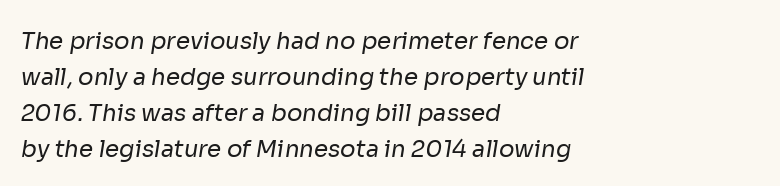
Weight: not bold — regular or lighter. Standard letterfit; no display-style spreading of the glyphs. Clear beneath every line of the passage. Caption: multi-line text, flush left, ragged right.
